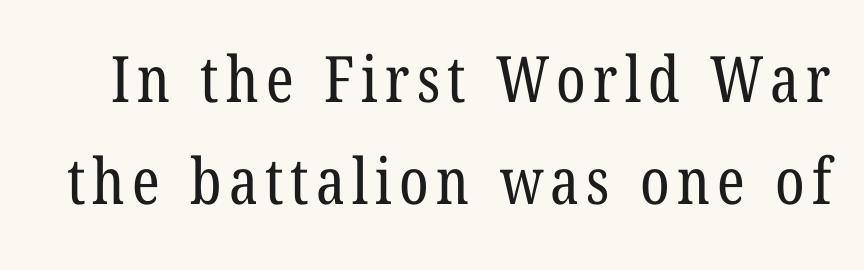
Q: Is the text bold? A: No.
Q: Is the typeface a serif or a sans-serif typeface? A: Serif.
Q: Is the text underlined? A: No.
Q: Is the spacing between lines tight, normal or loose? A: Normal.
Q: Width (condensed, normal, or wide)? A: Condensed.
Q: Stroke contrast? A: Low.
Q: x-height? A: Medium.
Q: Monospaced? A: No.
